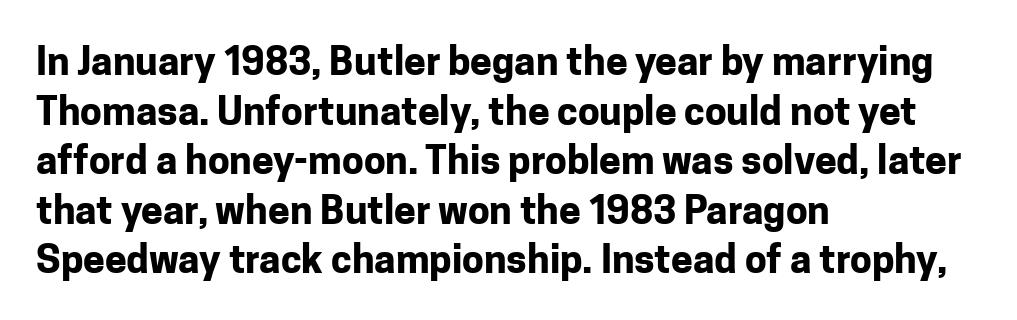
In terms of letterspacing, this is plain default setting. The glyphs are unaccompanied by any horizontal stroke below them. The font's upright variant was chosen for this text. The font family rendered here belongs to the sans-serif group. The setting favours the left margin, as ordinary paragraphs usually do.
